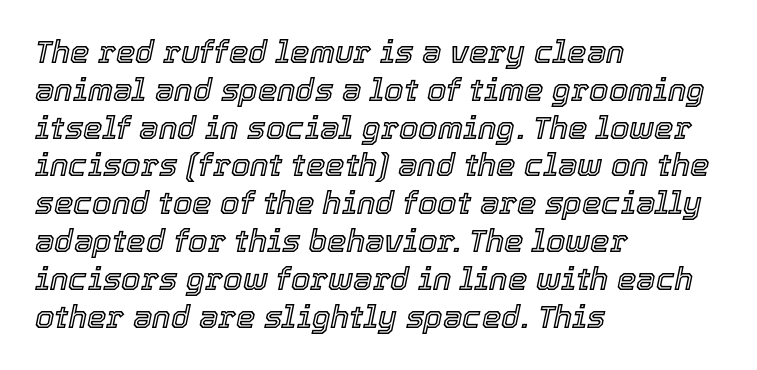
Q: Is the text italic (slanted)? A: Yes, it leans right by about 12 degrees.
Q: Is the text underlined? A: No.
Q: How is the paragraph aligned? A: Left-aligned.
Q: Is the spacing between letters normal or unusually wide? A: Normal.
Q: Width (condensed, normal, or wide)? A: Normal.
Q: x-height? A: Medium.
Q: Monospaced? A: No.
